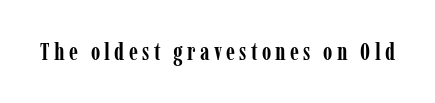
{"italic": "no", "bold": "yes", "underline": "no", "glyph_px": 24}
